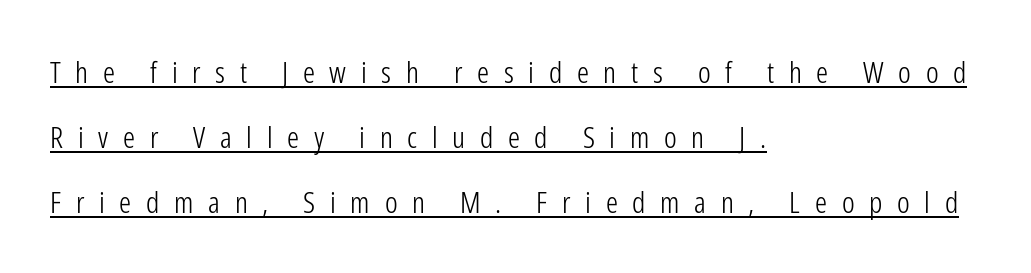
The designer dialed line spacing up above the default. Descenders here cross a horizontal rule under the line. Does the copy run flush right? No — it runs flush left. Note the varied advance widths — an 'i' is clearly narrower than an 'm'. What stands out about the letter spacing? Its width — letters are far apart.
